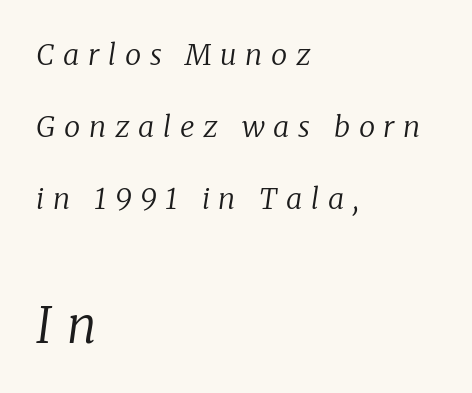
The image shows 50 px regular-weight serif type, italic (leaning right); set left-aligned, loose line spacing (2.49x), unusually wide letter spacing (+0.3 em), not underlined; the second (bottom) block is 1.72x larger; low stroke contrast and a medium x-height.
